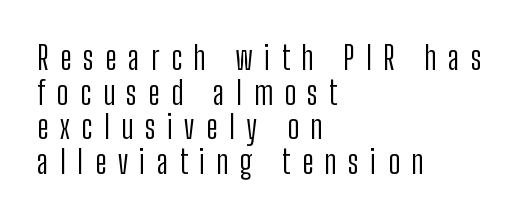
The image shows 33 px light, condensed sans-serif type, upright; set left-aligned, tight line spacing (1.05x), unusually wide letter spacing (+0.35 em), not underlined; low stroke contrast and a medium x-height.
